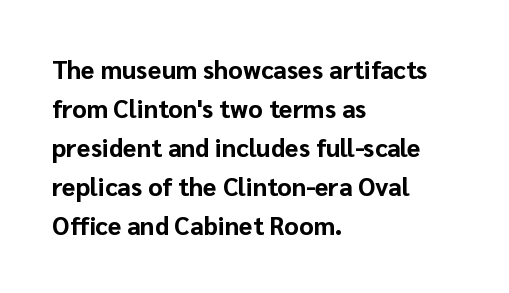
{"italic": "no", "bold": "yes", "underline": "no", "align": "left", "line_spacing": "normal", "line_spacing_ratio": 1.56, "letter_spacing": "normal", "letter_spacing_em": 0.0, "glyph_px": 25}
